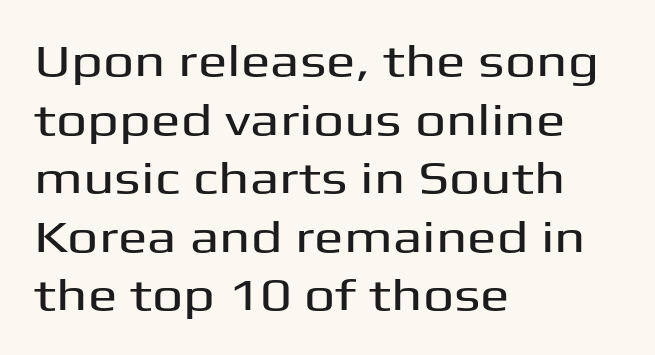
The image shows 44 px wide sans-serif type, upright; set left-aligned, normal line spacing (1.33x), normal letter spacing, not underlined; medium stroke contrast and a medium x-height.
